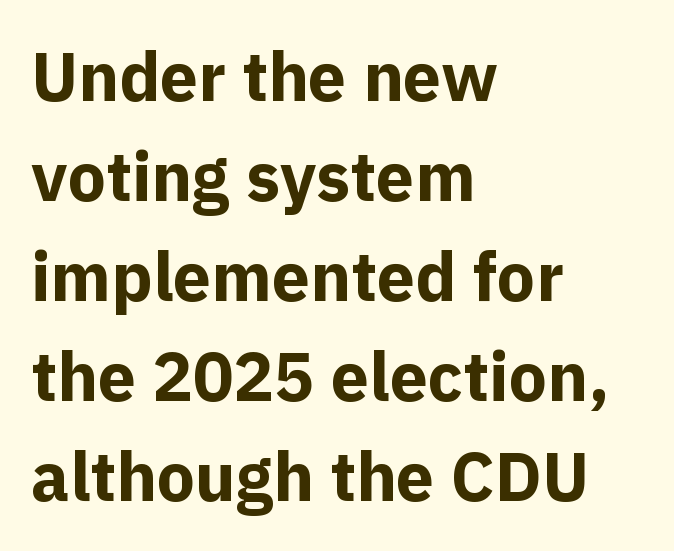
The sample has been set heavy, in full bold. Each row of text sits above clean, open space. Successive baselines arrive at the customary interval. The text was rendered using a sans face with plain stroke endings. This sample is left-justified, so line endings fall wherever the words run out.
